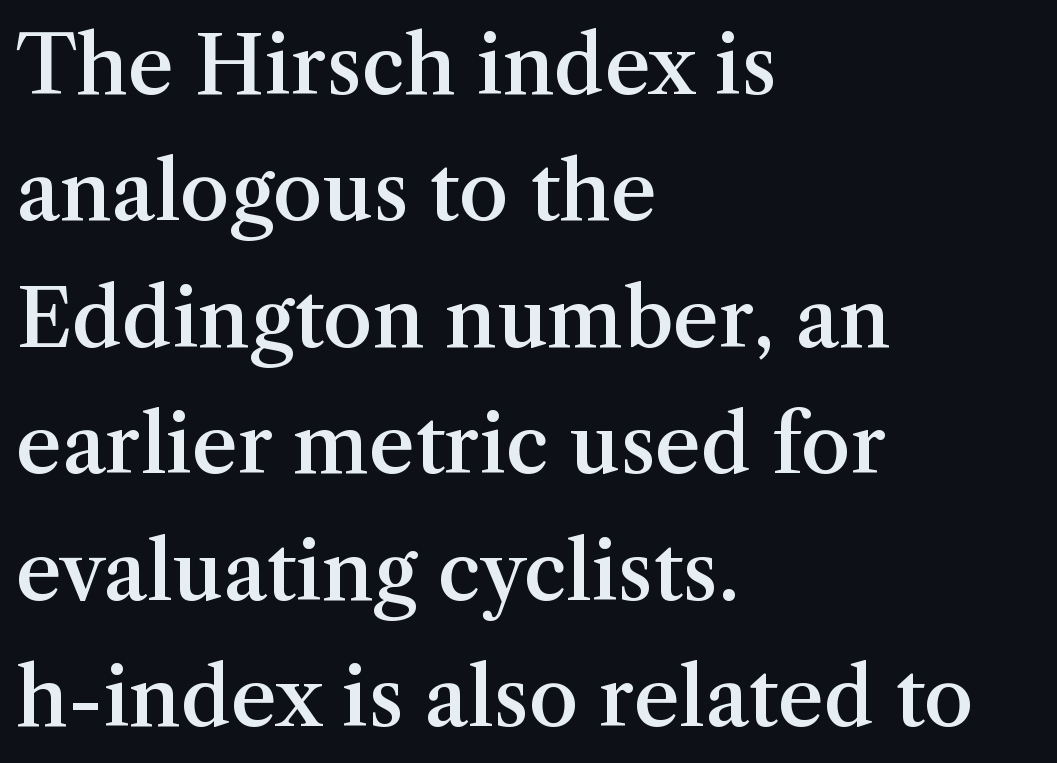
Leftover space on each line is placed entirely after the last word. The font is running at a semibold setting, under full bold. The zone under the glyphs is completely vacant. If you measured baseline to baseline, you'd find a middling distance.
